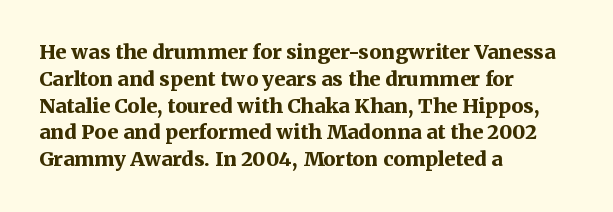
{"italic": "no", "bold": "yes", "underline": "no", "align": "left", "line_spacing": "normal", "line_spacing_ratio": 1.34, "letter_spacing": "normal", "letter_spacing_em": 0.0, "glyph_px": 20}
